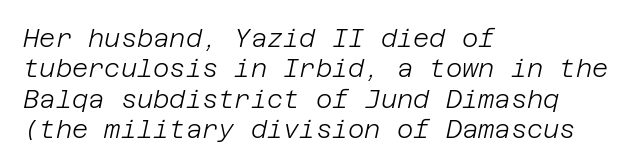
{"italic": "yes", "lean": "right", "slant_degrees": 12, "bold": "no", "underline": "no", "align": "left", "line_spacing_ratio": 1.22, "letter_spacing": "normal", "letter_spacing_em": 0.0, "glyph_px": 25}
